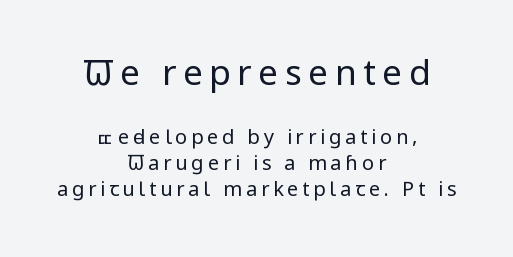
{"serif": "no", "italic": "no", "bold": "no", "weight": "regular", "width": "condensed", "stroke_contrast": "low", "x_height": "large", "monospaced": "no", "underline": "no", "align": "center", "line_spacing": "normal", "line_spacing_ratio": 1.29, "larger_block": "first", "size_ratio": 1.75, "glyph_px": 35}
